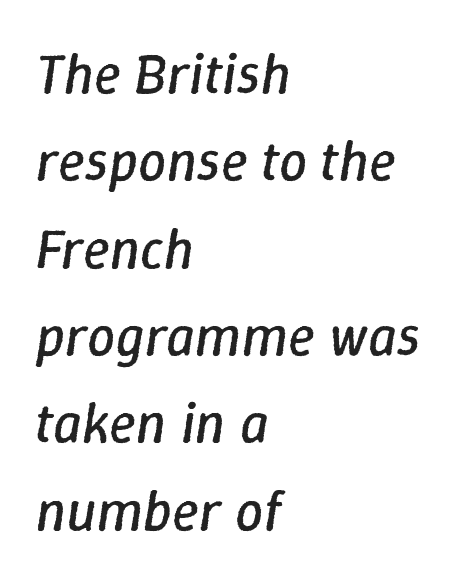
Q: Is the text bold? A: No.
Q: Is the text italic (slanted)? A: Yes, it leans right by about 9 degrees.
Q: Is the text underlined? A: No.
Q: How is the paragraph aligned? A: Left-aligned.
Q: Is the spacing between letters normal or unusually wide? A: Normal.
Q: Is the spacing between lines tight, normal or loose? A: Normal.
Q: Width (condensed, normal, or wide)? A: Normal.
Q: Stroke contrast? A: Low.
Q: x-height? A: Medium.
Q: Monospaced? A: No.
